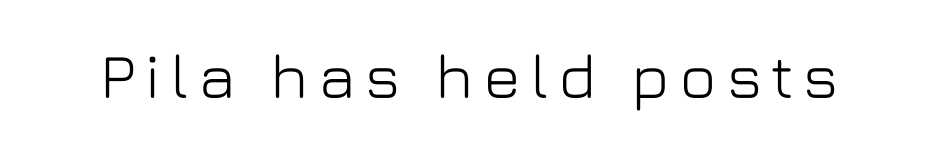
The image shows 63 px sans-serif type, upright; set not underlined; low stroke contrast and a medium x-height.
